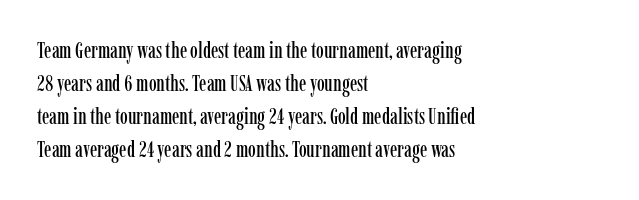
A clean baseline with only descenders dipping below it. Standard letterfit; no display-style spreading of the glyphs. Notice how descenders clear the ascenders below comfortably — that's standard leading. It's the straight-up-and-down kind of type. Does the copy run flush right? No — it runs flush left.
